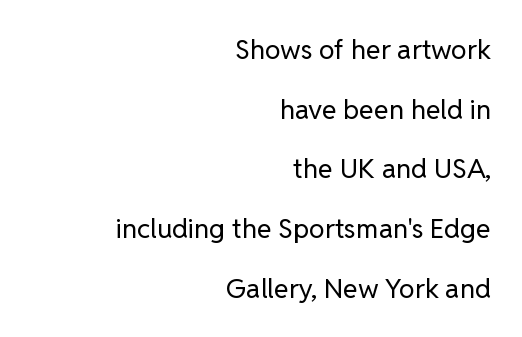
Q: Is the text bold? A: No.
Q: Is the text italic (slanted)? A: No, it is upright.
Q: Is the text underlined? A: No.
Q: How is the paragraph aligned? A: Right-aligned.
Q: Is the spacing between letters normal or unusually wide? A: Normal.
Q: Is the spacing between lines tight, normal or loose? A: Loose.
